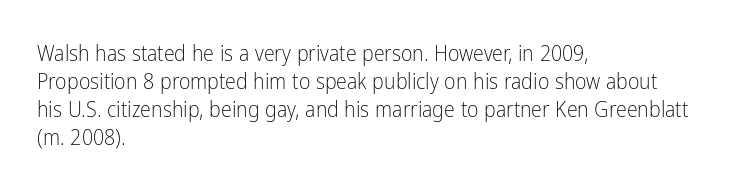
The image shows 22 px text type, upright; set left-aligned, normal line spacing (1.27x), normal letter spacing, not underlined.
